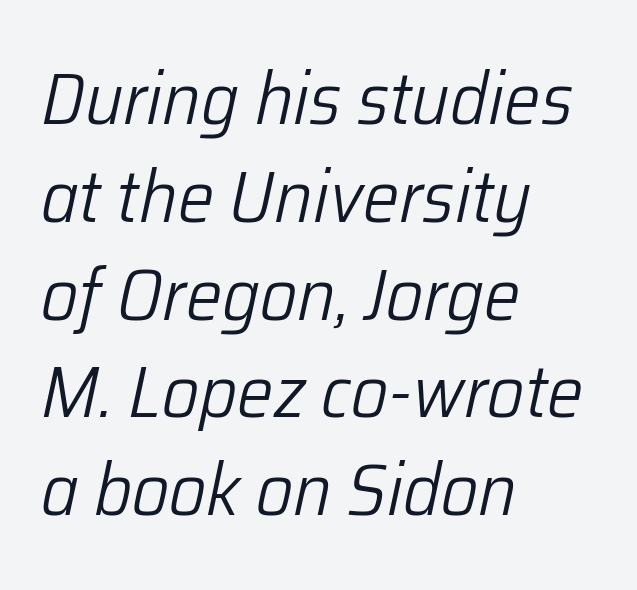
Q: Is the text bold? A: No.
Q: Is the text italic (slanted)? A: Yes, it leans right by about 12 degrees.
Q: Is the text underlined? A: No.
Q: How is the paragraph aligned? A: Left-aligned.
Q: Is the spacing between letters normal or unusually wide? A: Normal.
Q: Is the spacing between lines tight, normal or loose? A: Normal.
Q: Width (condensed, normal, or wide)? A: Normal.
Q: Stroke contrast? A: Low.
Q: x-height? A: Medium.
Q: Monospaced? A: No.
